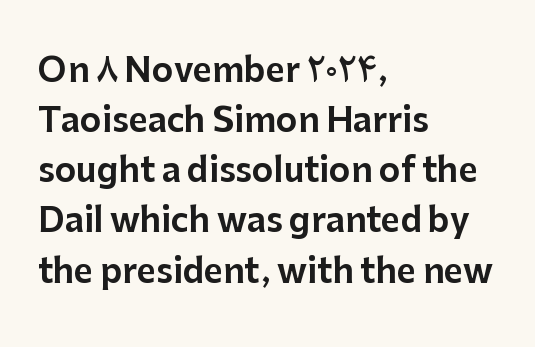
{"serif": "no", "italic": "no", "width": "normal", "stroke_contrast": "low", "x_height": "medium", "monospaced": "no", "underline": "no", "align": "left", "line_spacing": "normal", "line_spacing_ratio": 1.52, "letter_spacing": "normal", "letter_spacing_em": 0.0, "glyph_px": 33}
